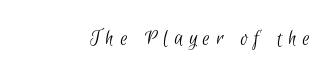
The image shows 22 px text type; set unusually wide letter spacing (+0.29 em), not underlined.
